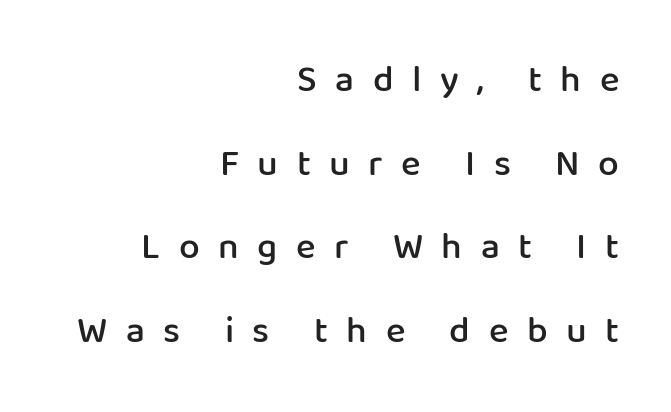
{"serif": "no", "italic": "no", "bold": "semi", "weight": "semibold", "width": "normal", "stroke_contrast": "low", "x_height": "medium", "monospaced": "no", "underline": "no", "align": "right", "line_spacing": "loose", "line_spacing_ratio": 2.26, "letter_spacing": "wide", "letter_spacing_em": 0.5, "glyph_px": 37}
